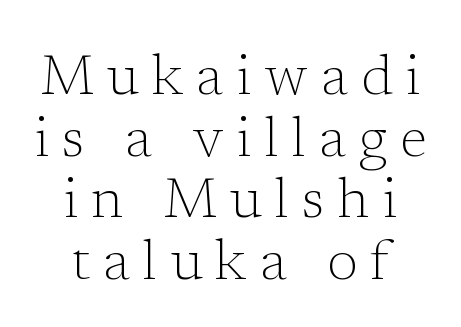
Q: Is the text bold? A: No.
Q: Is the text italic (slanted)? A: No, it is upright.
Q: Is the typeface a serif or a sans-serif typeface? A: Serif.
Q: Is the text underlined? A: No.
Q: How is the paragraph aligned? A: Centered.
Q: Is the spacing between letters normal or unusually wide? A: Unusually wide.
Q: Is the spacing between lines tight, normal or loose? A: Tight.
Q: Width (condensed, normal, or wide)? A: Normal.
Q: Stroke contrast? A: Low.
Q: x-height? A: Medium.
Q: Monospaced? A: No.
